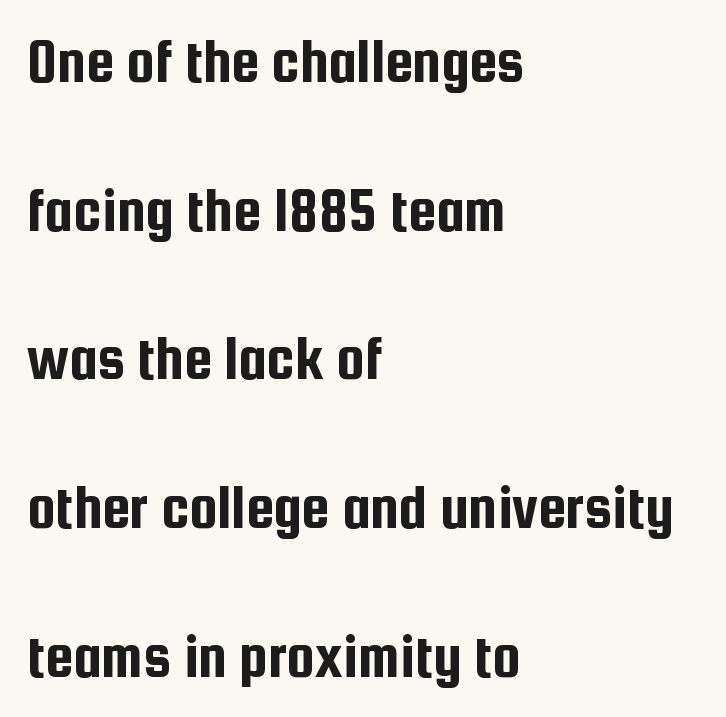
The image shows 63 px condensed sans-serif type, upright; set left-aligned, loose line spacing (2.36x), normal letter spacing, not underlined; low stroke contrast and a medium x-height.
